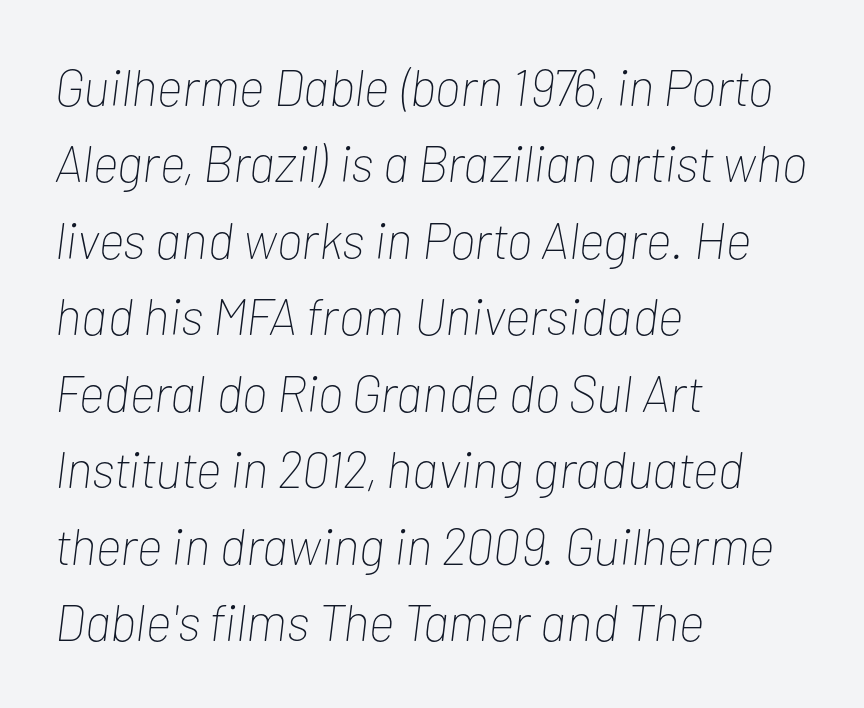
Q: Is the text bold? A: No.
Q: Is the text italic (slanted)? A: Yes, it leans right by about 7 degrees.
Q: Is the text underlined? A: No.
Q: How is the paragraph aligned? A: Left-aligned.
Q: Is the spacing between letters normal or unusually wide? A: Normal.
Q: Is the spacing between lines tight, normal or loose? A: Normal.
Q: Width (condensed, normal, or wide)? A: Condensed.
Q: Stroke contrast? A: Low.
Q: x-height? A: Medium.
Q: Monospaced? A: No.
